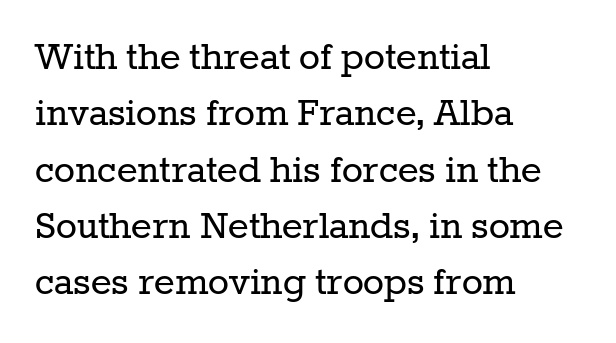
Q: Is the text bold? A: No.
Q: Is the text italic (slanted)? A: No, it is upright.
Q: Is the typeface a serif or a sans-serif typeface? A: Serif.
Q: Is the text underlined? A: No.
Q: How is the paragraph aligned? A: Left-aligned.
Q: Is the spacing between letters normal or unusually wide? A: Normal.
Q: Is the spacing between lines tight, normal or loose? A: Normal.
Q: Width (condensed, normal, or wide)? A: Normal.
Q: Stroke contrast? A: Low.
Q: x-height? A: Medium.
Q: Monospaced? A: No.
